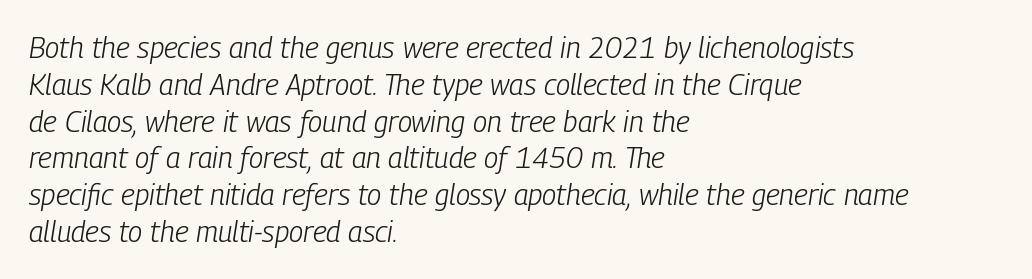
The image shows 29 px light, condensed type, italic (leaning right); set left-aligned, normal line spacing (1.27x), normal letter spacing, not underlined; low stroke contrast and a medium x-height.
